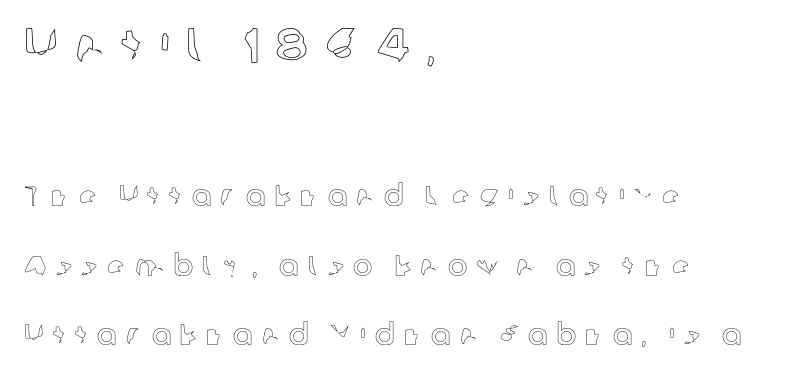
A bare baseline throughout the passage. Compared with typical paragraphs, the rows here are farther apart. The horizontal fit of the characters is loose and conspicuously gappy. All the whitespace from short lines collects on the right.
